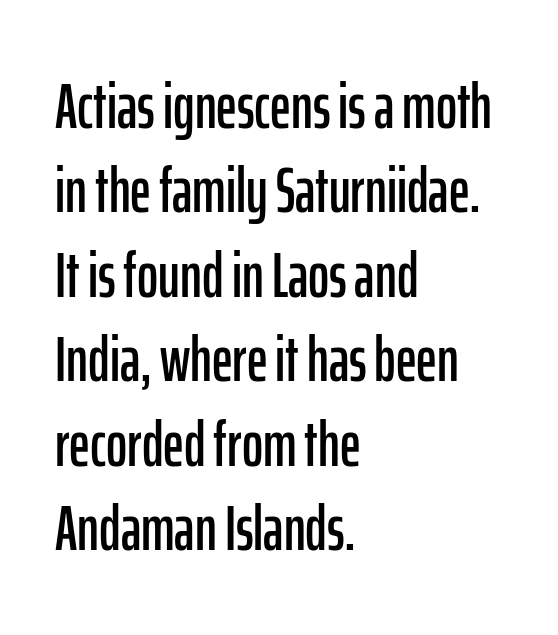
All the whitespace from short lines collects on the right. Words float on clear page, feet unadorned. This sample has the flowing, uneven cadence of proportional lettering. Tracking here is standard; glyphs follow each other at the usual distance. The characters display no serif detailing; their extremities are plain. The letters stand upright; this is a roman face.
